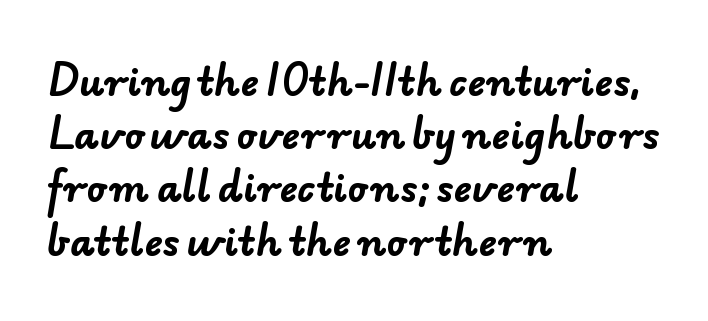
The image shows 38 px bold sans-serif type; set left-aligned, normal line spacing (1.4x), normal letter spacing, not underlined; low stroke contrast and a small x-height.
